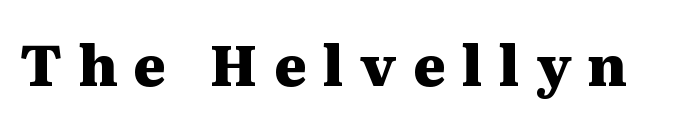
The image shows 56 px heavy, wide serif type, upright; set unusually wide letter spacing (+0.29 em), not underlined; medium stroke contrast and a medium x-height.
